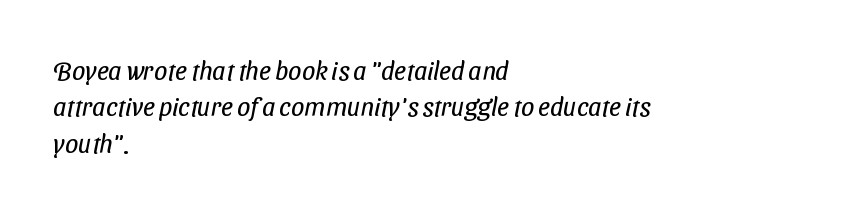
Q: Is the text bold? A: No.
Q: Is the text underlined? A: No.
Q: How is the paragraph aligned? A: Left-aligned.
Q: Is the spacing between letters normal or unusually wide? A: Normal.
Q: Is the spacing between lines tight, normal or loose? A: Normal.
